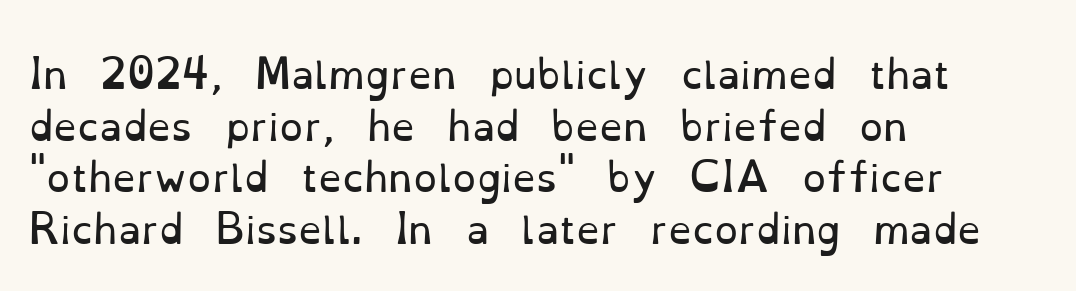
Stroke thickness stays within the range of a standard reading face or lighter. Nothing unusual about the tracking: characters are spaced as the font intends. Varying glyph widths throughout — classic text-font behaviour. In terms of leading, this rendering sits right in the middle.
